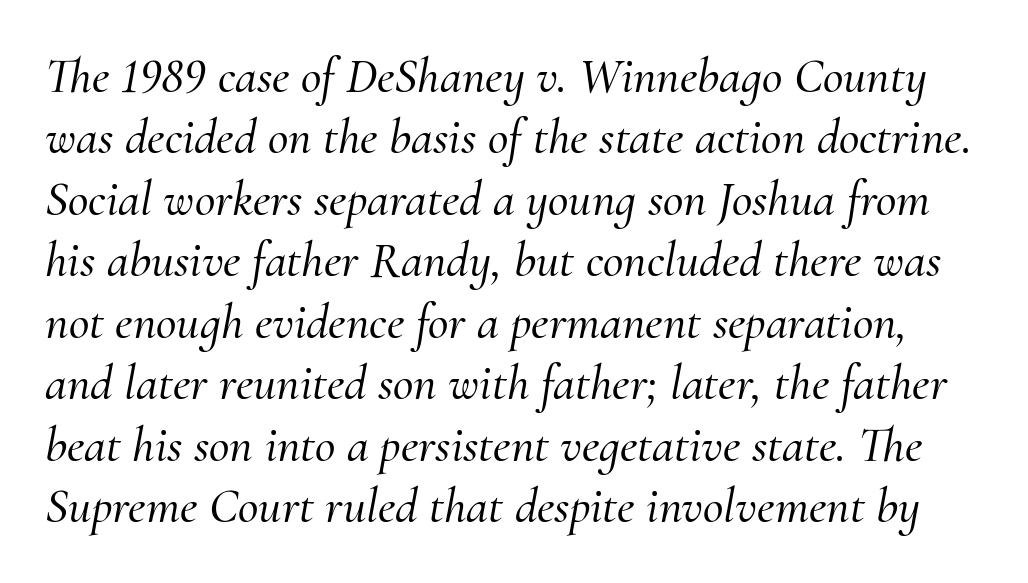
The font's italic variant was chosen for this text. Short note: letters normally spaced. Varying glyph widths throughout — classic text-font behaviour. Letterform terminals end in serifs throughout the passage. Rule under the text: the space is simply empty.
